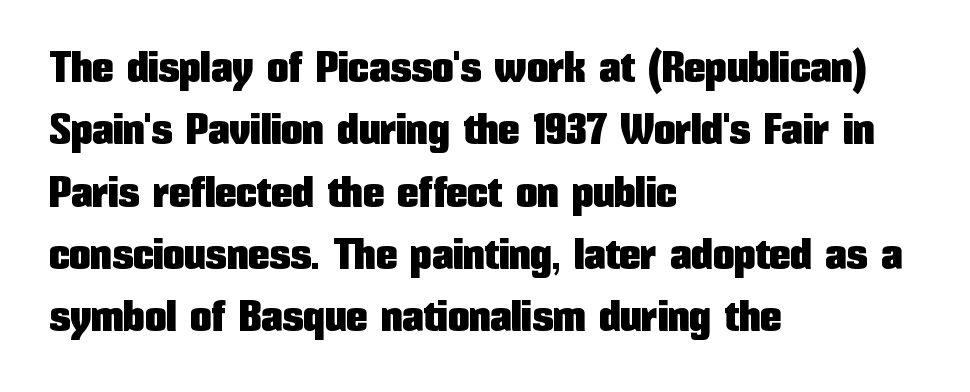
Successive baselines arrive at the customary interval. Quick note: not italic, upright. This rendering uses left alignment, leaving the right contour irregular. The passage shown has conventional tracking throughout. A typesetter would label this face a sans. Here the designer chose a conventional face with non-uniform glyph widths.
